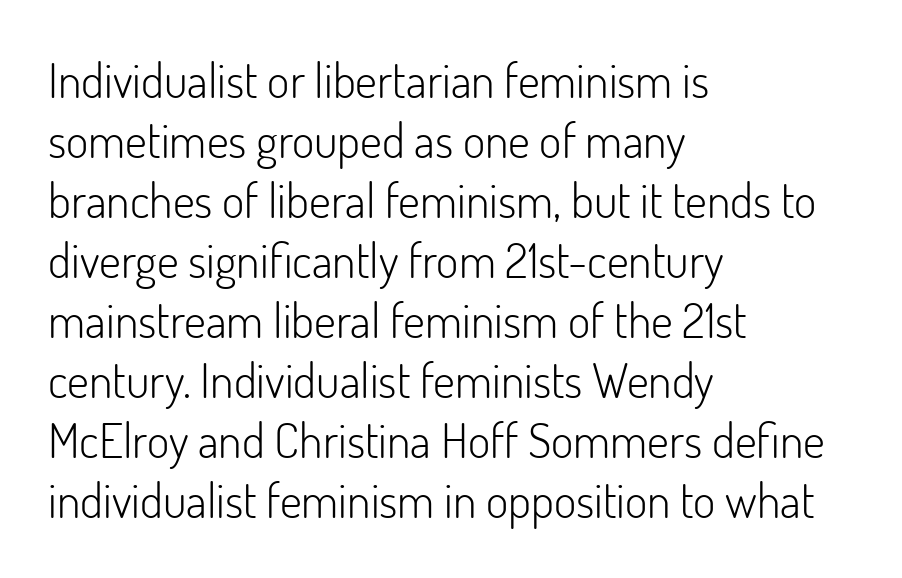
The image shows 48 px light sans-serif type, upright; set left-aligned, normal line spacing (1.25x), normal letter spacing, not underlined; low stroke contrast and a small x-height.
